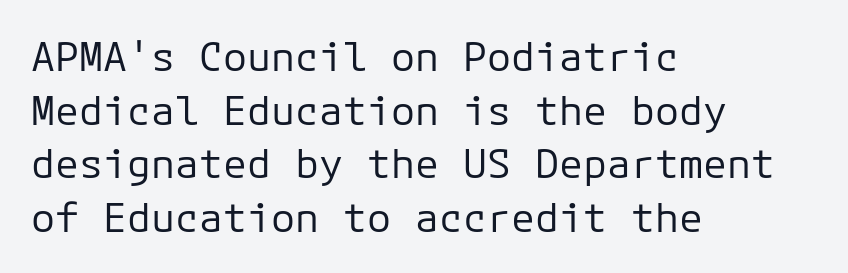
The image shows 40 px regular-weight sans-serif type, upright; set left-aligned, normal line spacing (1.34x), normal letter spacing, not underlined; low stroke contrast and a medium x-height.
